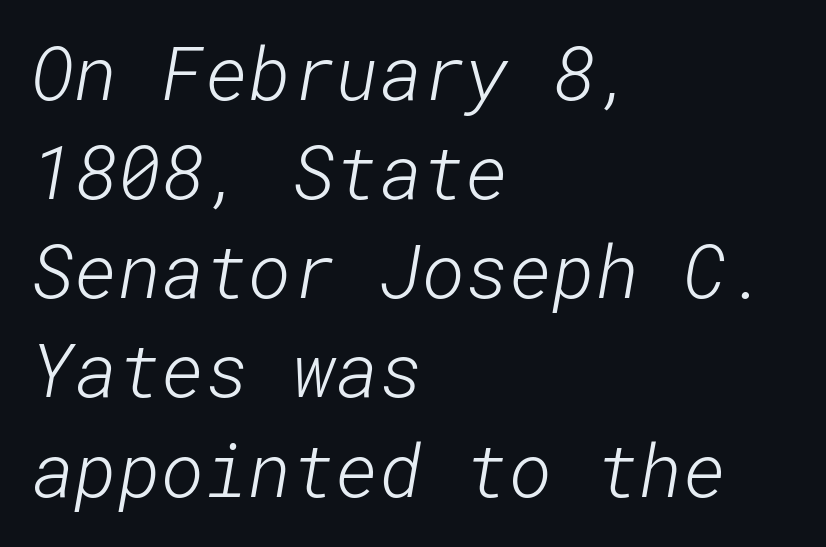
Q: Is the text bold? A: No.
Q: Is the typeface a serif or a sans-serif typeface? A: Sans-serif.
Q: Is the text underlined? A: No.
Q: How is the paragraph aligned? A: Left-aligned.
Q: Is the spacing between letters normal or unusually wide? A: Normal.
Q: Is the spacing between lines tight, normal or loose? A: Normal.
Q: Width (condensed, normal, or wide)? A: Normal.
Q: Stroke contrast? A: Low.
Q: x-height? A: Medium.
